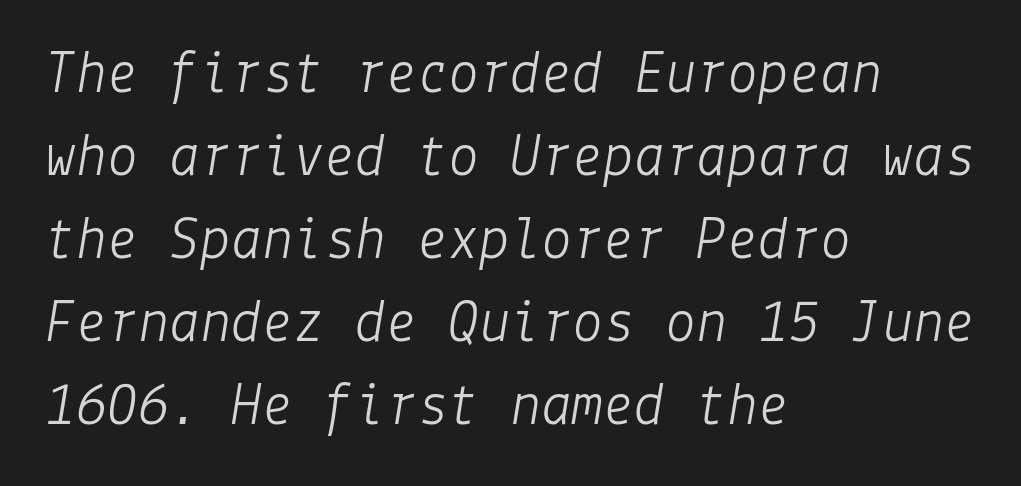
The image shows 62 px light type, italic (leaning right); set left-aligned, normal line spacing (1.34x), normal letter spacing, not underlined; low stroke contrast and a medium x-height.
